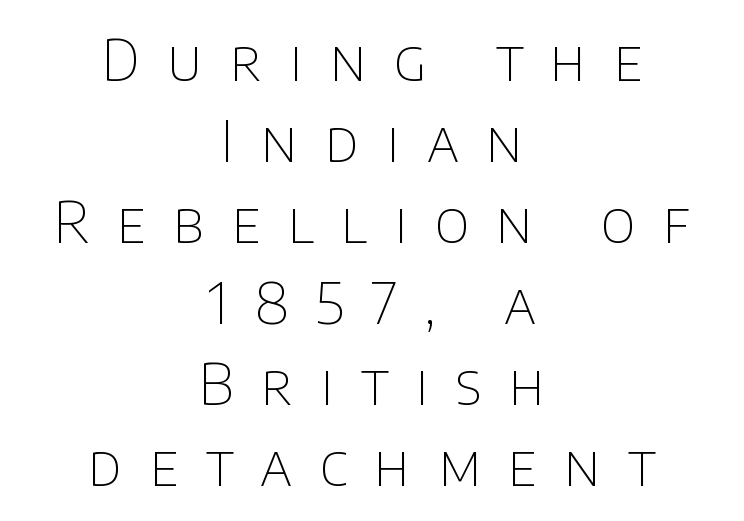
The image shows 57 px thin sans-serif type, upright; set centered, normal line spacing (1.42x), unusually wide letter spacing (+0.48 em), not underlined; low stroke contrast and a large x-height.
